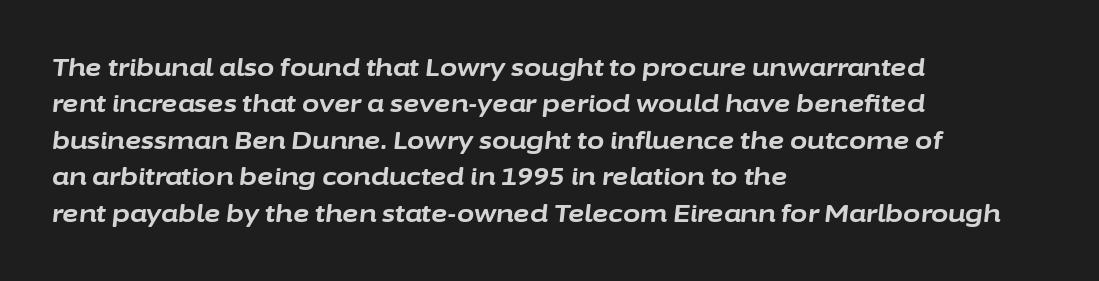
The typography opts for an oblique posture over an upright one. The rendering uses a bold face; every stroke is thick and dark. Honestly, the row spacing looks completely unremarkable. Alignment: flush left.
